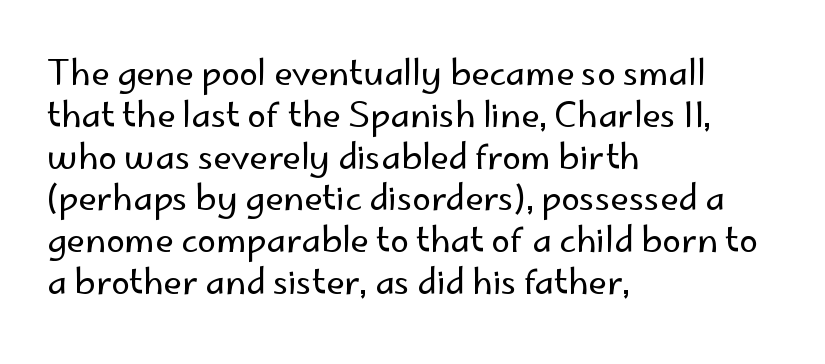
Every row of glyphs begins at an identical x-position on the left. If you drew a line through each stem, it would be perfectly vertical. Words appear dense and cohesive because spacing is normal. Descenders hang freely into open space. Nope, no serifs anywhere on these letters.
